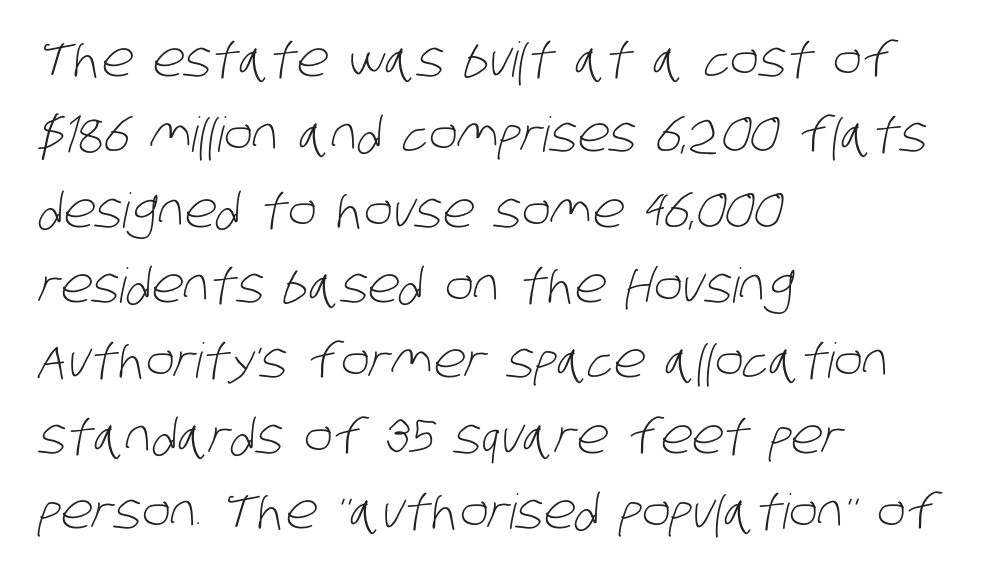
On a weight scale, this lands at 450 or below. Does the type have serifs? No, each stem ends abruptly. This sample has the flowing, uneven cadence of proportional lettering. Words appear dense and cohesive because spacing is normal. This rendering features lettering with no underline. The space between consecutive lines is moderate.
